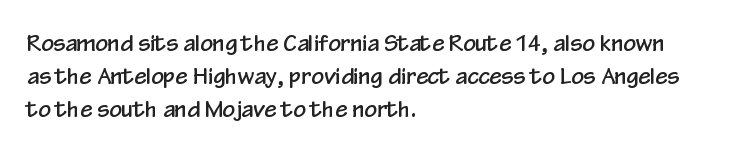
The image shows 22 px text type, upright; set left-aligned, normal line spacing (1.51x), normal letter spacing, not underlined.
